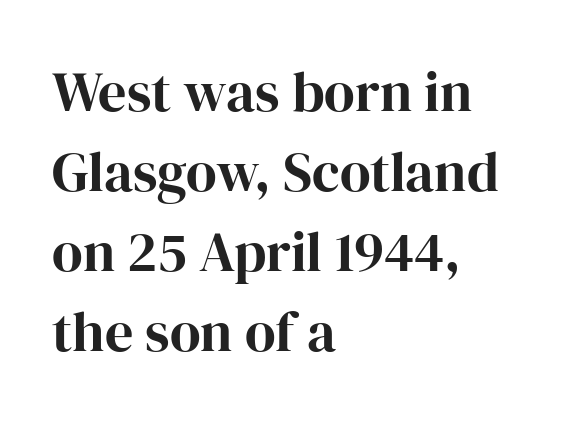
{"serif": "yes", "italic": "no", "width": "normal", "stroke_contrast": "high", "x_height": "medium", "monospaced": "no", "underline": "no", "align": "left", "line_spacing": "normal", "line_spacing_ratio": 1.43, "letter_spacing": "normal", "letter_spacing_em": 0.0, "glyph_px": 56}
